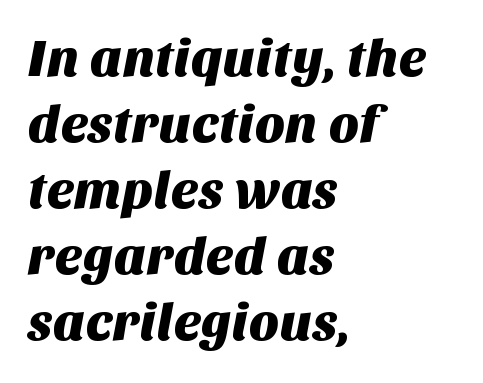
{"serif": "no", "width": "normal", "stroke_contrast": "medium", "x_height": "large", "monospaced": "no", "underline": "no", "align": "left", "line_spacing": "normal", "line_spacing_ratio": 1.27, "letter_spacing": "normal", "letter_spacing_em": 0.0, "glyph_px": 52}
